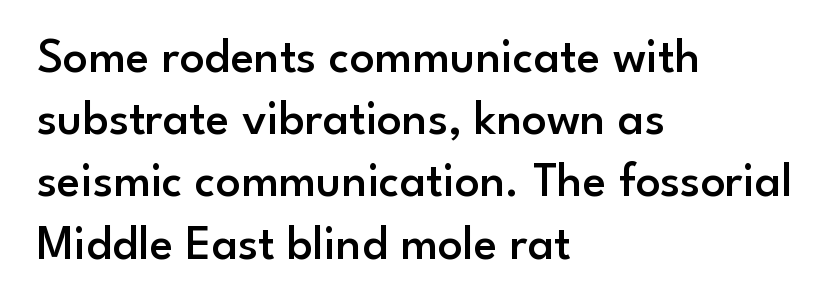
Q: Is the text bold? A: Semi-bold.
Q: Is the text italic (slanted)? A: No, it is upright.
Q: Is the typeface a serif or a sans-serif typeface? A: Sans-serif.
Q: Is the text underlined? A: No.
Q: How is the paragraph aligned? A: Left-aligned.
Q: Is the spacing between letters normal or unusually wide? A: Normal.
Q: Is the spacing between lines tight, normal or loose? A: Normal.
Q: Width (condensed, normal, or wide)? A: Normal.
Q: Stroke contrast? A: Low.
Q: x-height? A: Small.
Q: Monospaced? A: No.
